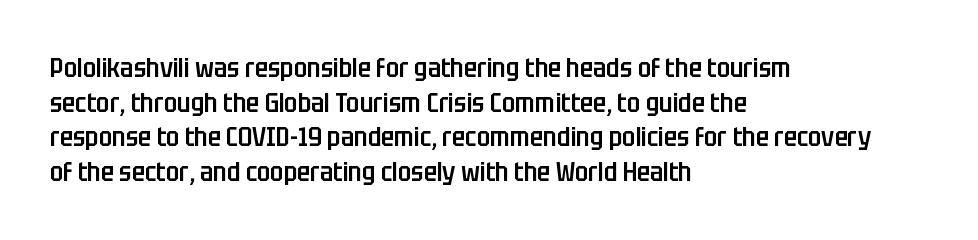
Q: Is the text bold? A: Semi-bold.
Q: Is the text italic (slanted)? A: No, it is upright.
Q: Is the text underlined? A: No.
Q: How is the paragraph aligned? A: Left-aligned.
Q: Is the spacing between letters normal or unusually wide? A: Normal.
Q: Is the spacing between lines tight, normal or loose? A: Normal.
